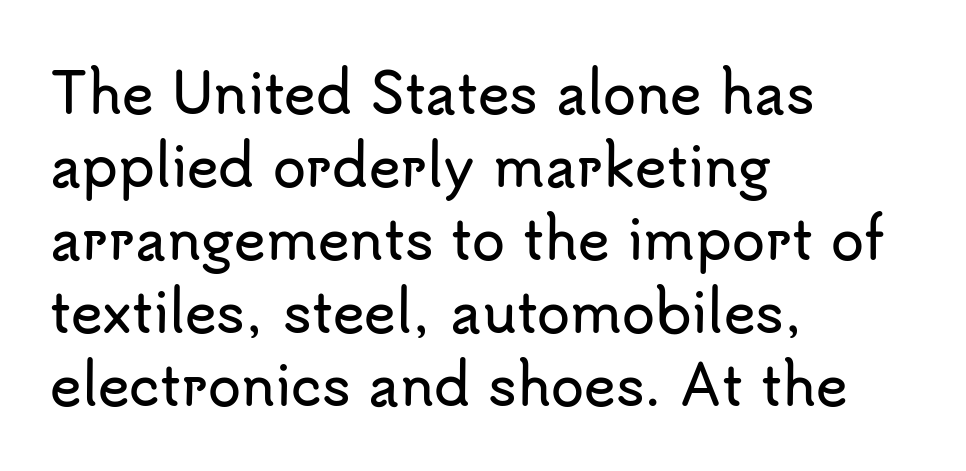
{"serif": "no", "italic": "no", "width": "normal", "stroke_contrast": "low", "x_height": "small", "monospaced": "no", "underline": "no", "align": "left", "line_spacing": "normal", "line_spacing_ratio": 1.35, "letter_spacing": "normal", "letter_spacing_em": 0.0, "glyph_px": 54}
